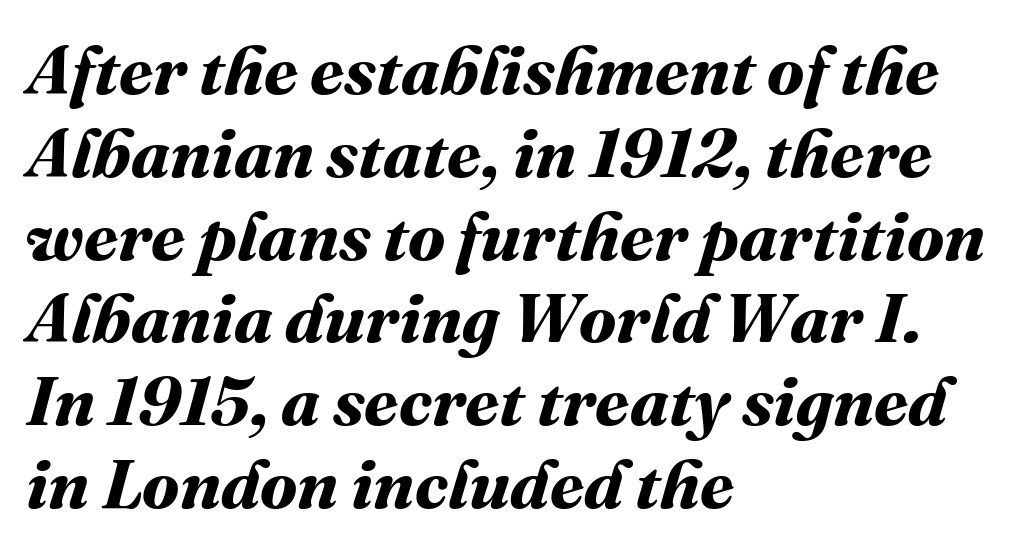
Heft: maximum for text — a bold. You could call the tracking neutral — neither tight nor loose. Visually the block forms a straight wall on the left and a jagged coastline on the right. A typesetter would call this proportional, since set widths differ per character. Honestly, there is no underline to notice here at all.
